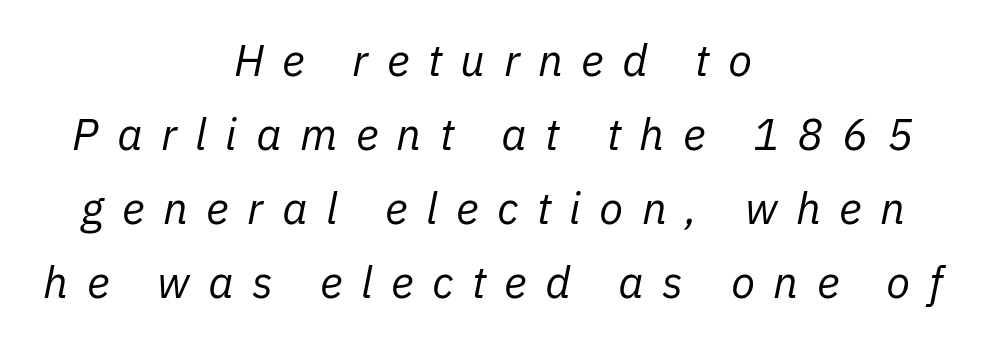
Is there much room between lines? A standard amount, neither cramped nor airy. The rag falls on both sides of this text block equally. These lines were composed using italics. Character widths vary here, with narrow letters taking less room than wide ones. Type without underlining. The typesetting does not lean heavy: it is not bold.
